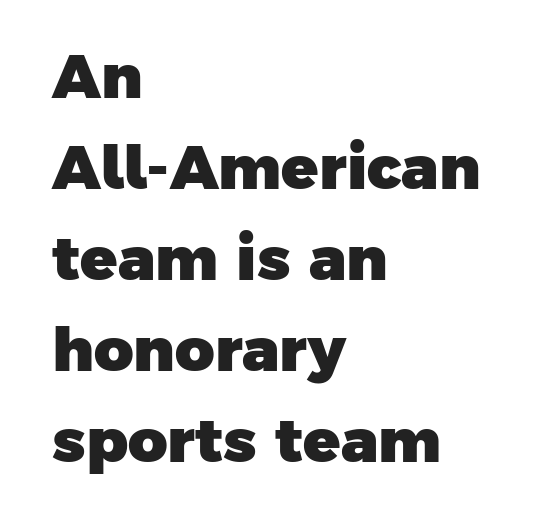
{"serif": "no", "bold": "yes", "weight": "heavy", "width": "normal", "stroke_contrast": "low", "x_height": "medium", "monospaced": "no", "underline": "no", "align": "left", "line_spacing": "normal", "line_spacing_ratio": 1.49, "letter_spacing": "normal", "letter_spacing_em": 0.0, "glyph_px": 61}
